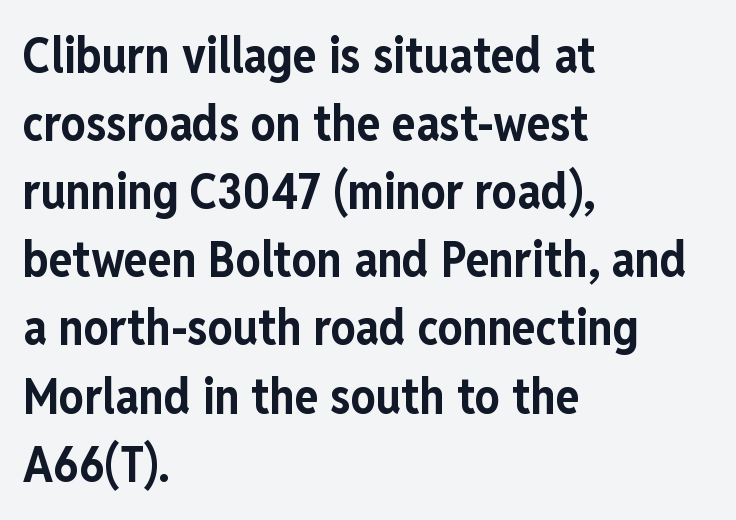
How are the letters spaced? Ordinarily, with no added tracking. A typesetter would call this proportional, since set widths differ per character. Note: no serifs on the glyphs. It's the straight-up-and-down kind of type.
